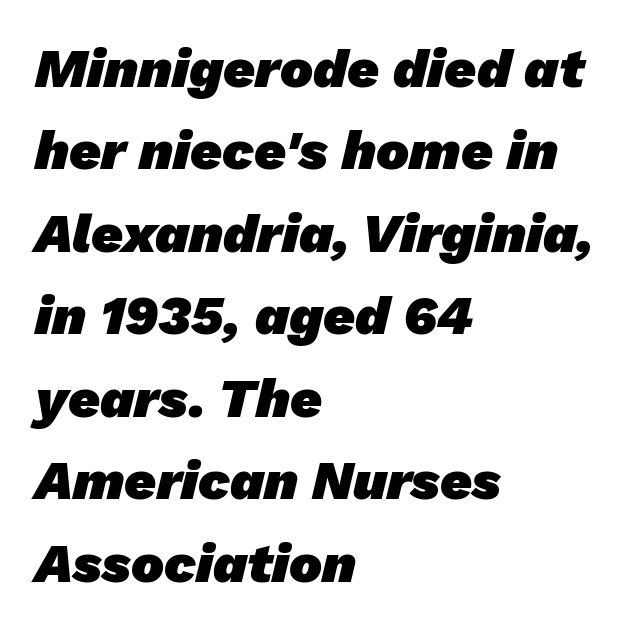
Nobody drew a line under any word here. Note: no serifs on the glyphs. The lines in this sample share a left origin and differ only in where they stop. Character widths vary here, with narrow letters taking less room than wide ones.
